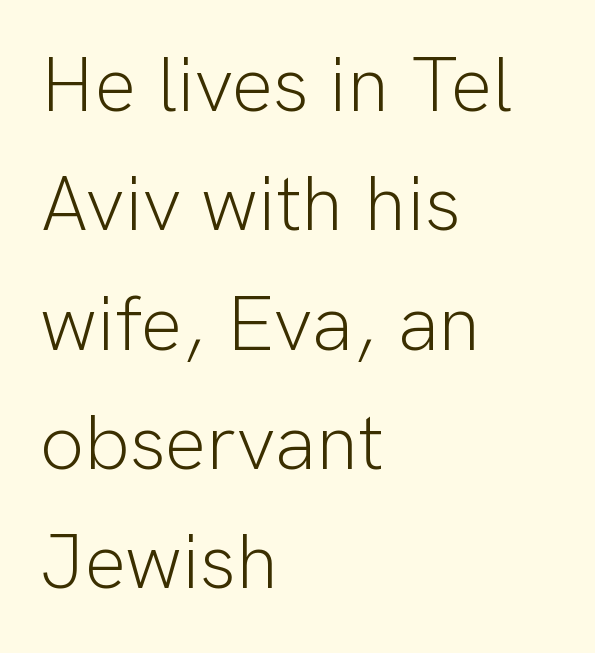
{"serif": "no", "italic": "no", "bold": "no", "weight": "light", "width": "normal", "stroke_contrast": "low", "x_height": "medium", "monospaced": "no", "underline": "no", "align": "left", "line_spacing": "normal", "line_spacing_ratio": 1.53, "letter_spacing": "normal", "letter_spacing_em": 0.0, "glyph_px": 78}
